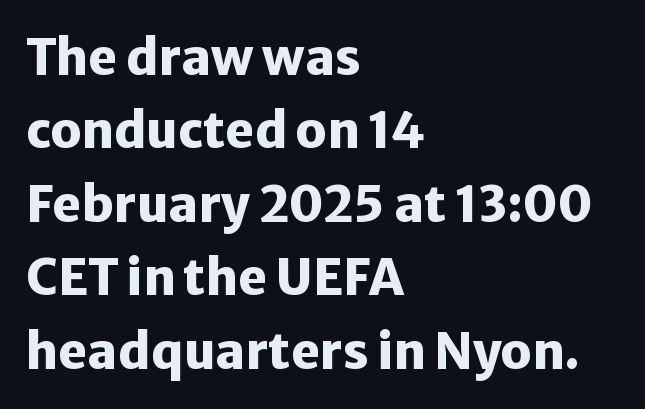
The image shows 49 px heavy sans-serif type, upright; set left-aligned, normal line spacing (1.5x), normal letter spacing, not underlined; low stroke contrast and a medium x-height.
